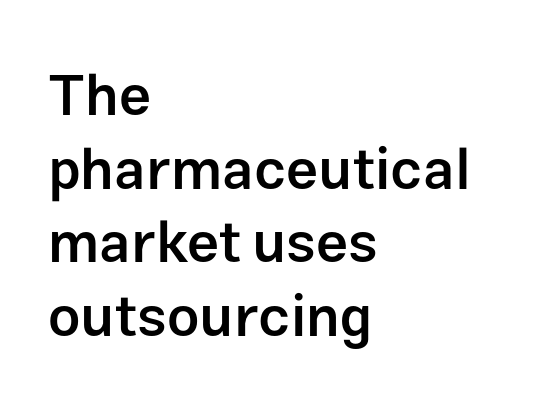
Q: Is the text bold? A: Semi-bold.
Q: Is the text italic (slanted)? A: No, it is upright.
Q: Is the typeface a serif or a sans-serif typeface? A: Sans-serif.
Q: Is the text underlined? A: No.
Q: How is the paragraph aligned? A: Left-aligned.
Q: Is the spacing between letters normal or unusually wide? A: Normal.
Q: Is the spacing between lines tight, normal or loose? A: Normal.
Q: Width (condensed, normal, or wide)? A: Normal.
Q: Stroke contrast? A: Low.
Q: x-height? A: Medium.
Q: Monospaced? A: No.
